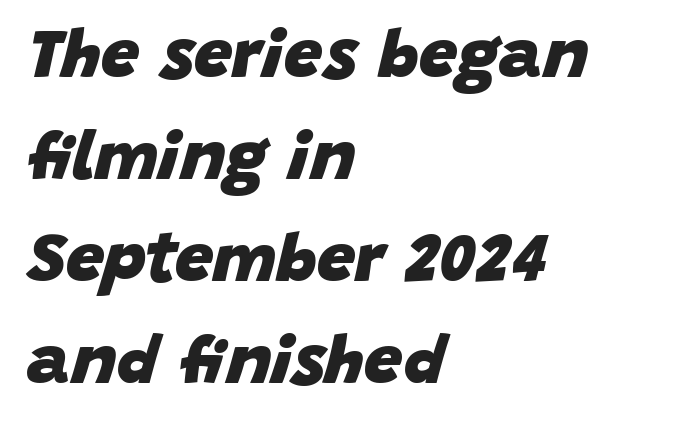
The image shows 68 px heavy type, italic (leaning right); set left-aligned, normal line spacing (1.5x), normal letter spacing, not underlined; low stroke contrast and a large x-height.
